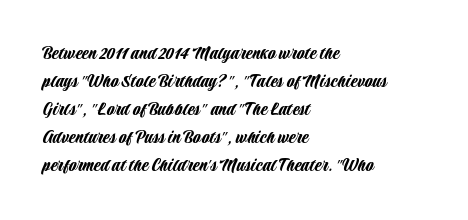
Type without underlining. A typesetter would call this zero additional tracking. Horizontally, the lines are justified to the leading edge only. Honestly, the row spacing looks completely unremarkable.
